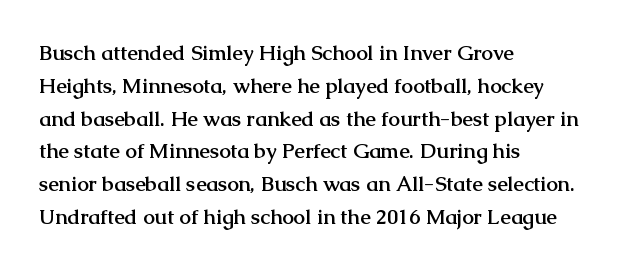
The image shows 21 px bold type, upright; set left-aligned, normal line spacing (1.56x), normal letter spacing, not underlined.
